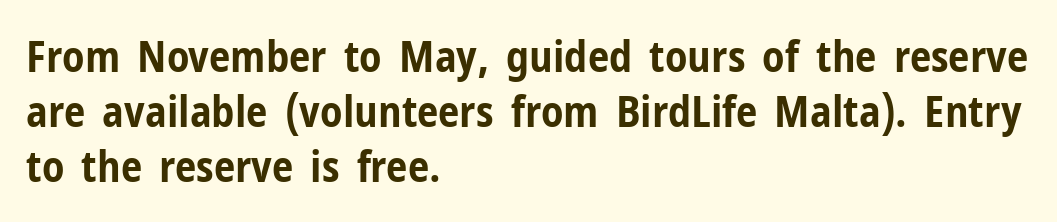
The image shows 43 px bold, condensed sans-serif type, upright; set left-aligned, normal line spacing (1.28x), normal letter spacing, not underlined; low stroke contrast and a medium x-height.
